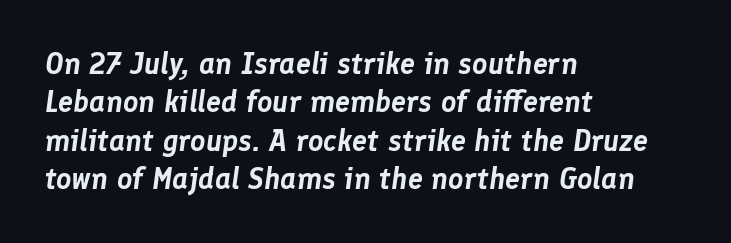
Is this a fixed-width face? No — the glyphs have proportional, varying widths. The specimen omits any rule beneath the text block's lines. How are the letters spaced? Ordinarily, with no added tracking. You can tell it's italic because the verticals aren't actually vertical. Vertically, the passage feels balanced, rows spaced as you'd expect. The paragraph has a hard left edge and a soft right edge.
